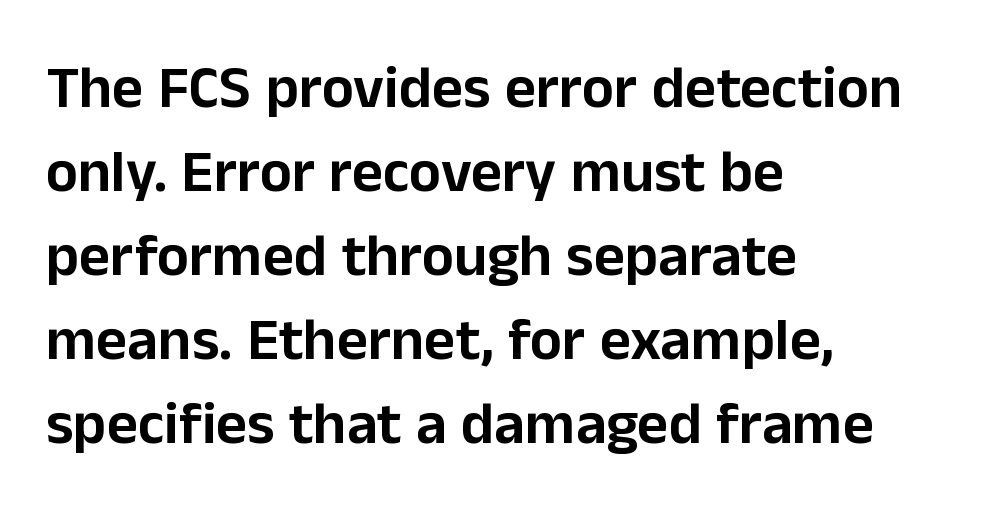
Each letter keeps its own natural width here, so spacing adapts to shape. If you drew a line through each stem, it would be perfectly vertical. Inter-character spacing is left at the font's built-in metrics. Casual observation: everything's shoved over to the left. Each row of text sits above clean, open space.
